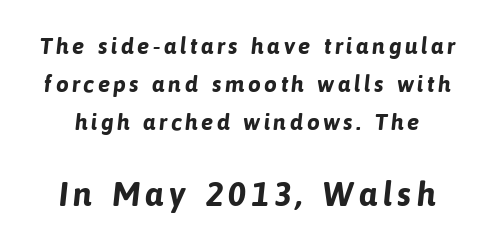
The image shows 34 px bold sans-serif type; set normal line spacing (1.66x), not underlined; the second (bottom) block is 1.48x larger; low stroke contrast and a medium x-height.
